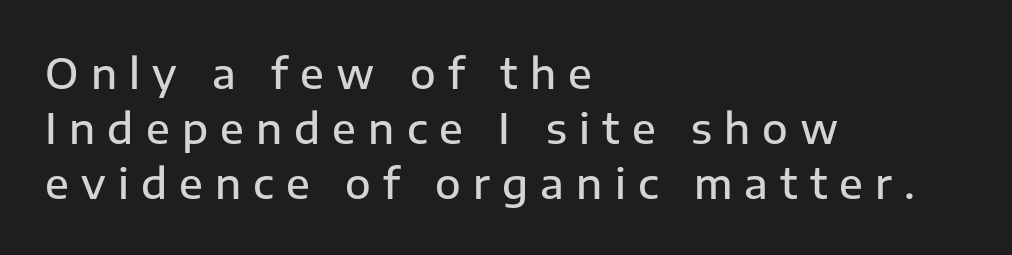
Visually the block forms a straight wall on the left and a jagged coastline on the right. Words float on clear page, feet unadorned. This is sans-serif lettering, the kind often seen on screens and signage. Caption: semibold face, moderately heavy strokes. The passage shown is typed in a proportional face where columns would drift.
